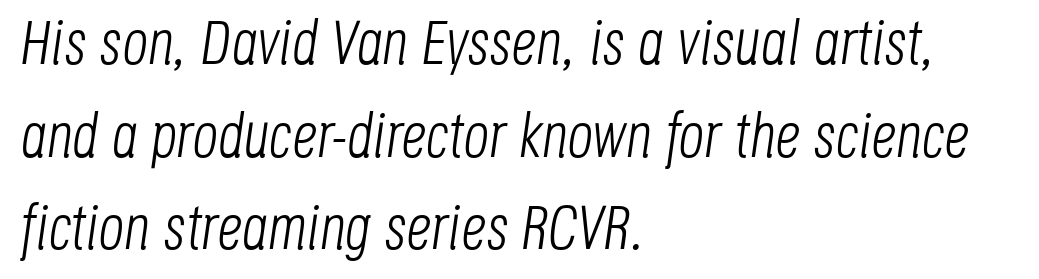
{"italic": "yes", "lean": "right", "slant_degrees": 8, "bold": "no", "weight": "light", "width": "condensed", "stroke_contrast": "low", "x_height": "large", "monospaced": "no", "underline": "no", "align": "left", "line_spacing": "normal", "line_spacing_ratio": 1.47, "letter_spacing": "normal", "letter_spacing_em": 0.0, "glyph_px": 63}
